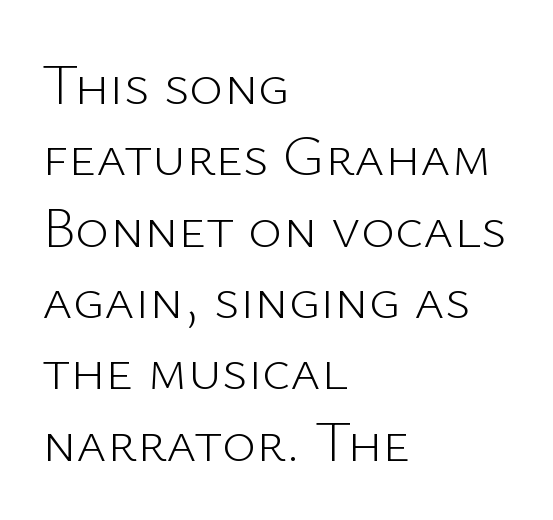
{"serif": "no", "italic": "no", "bold": "no", "weight": "light", "width": "normal", "stroke_contrast": "low", "x_height": "medium", "monospaced": "no", "underline": "no", "align": "left", "line_spacing_ratio": 1.23, "letter_spacing": "normal", "letter_spacing_em": 0.0, "glyph_px": 58}
